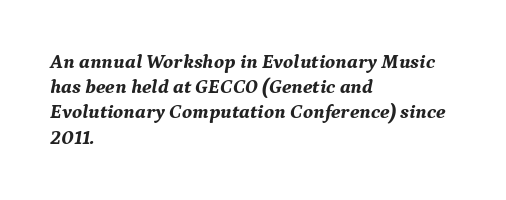
Does extra space separate the letters? No, they use regular spacing. This sample keeps an unexceptional amount of space between lines. Short and long lines alike share a common starting point at left. Students, this is bold: see how much ink each stroke carries. The words here are not underlined. The specimen reads as italic at a glance.
